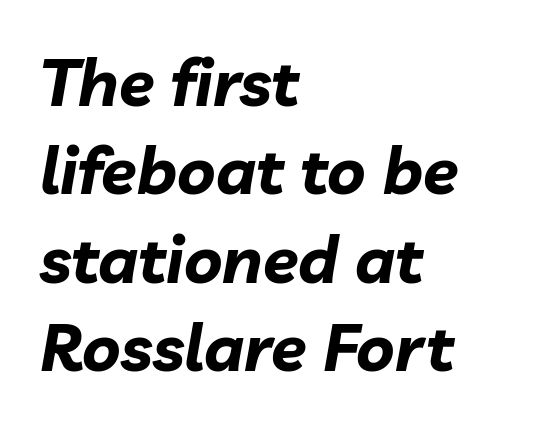
Note the varied advance widths — an 'i' is clearly narrower than an 'm'. A clean baseline with only descenders dipping below it. The characters look thick and weighty, a clear bold. Is the letter spacing exaggerated? No — it looks like the ordinary default. The ragged edge is on the right, which tells us the setting is flush left.
